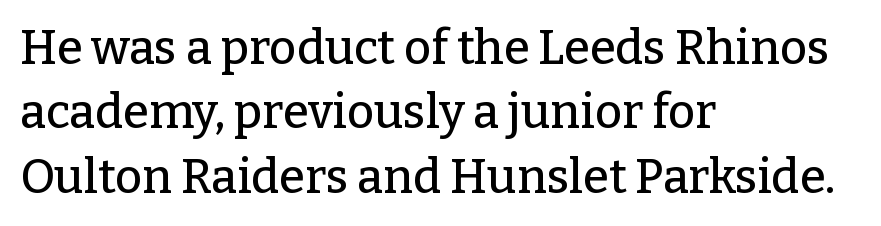
{"serif": "yes", "italic": "no", "width": "normal", "stroke_contrast": "low", "x_height": "medium", "monospaced": "no", "underline": "no", "align": "left", "line_spacing": "normal", "line_spacing_ratio": 1.37, "letter_spacing": "normal", "letter_spacing_em": 0.0, "glyph_px": 47}
